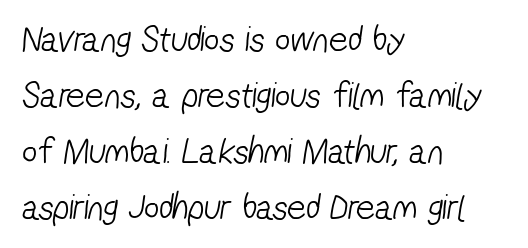
The horizontal fit of the characters is conventional and even. The paragraph shown leans on its left margin. Does the leading feel generous? No, just average. The passage shown is not bold in any degree.
